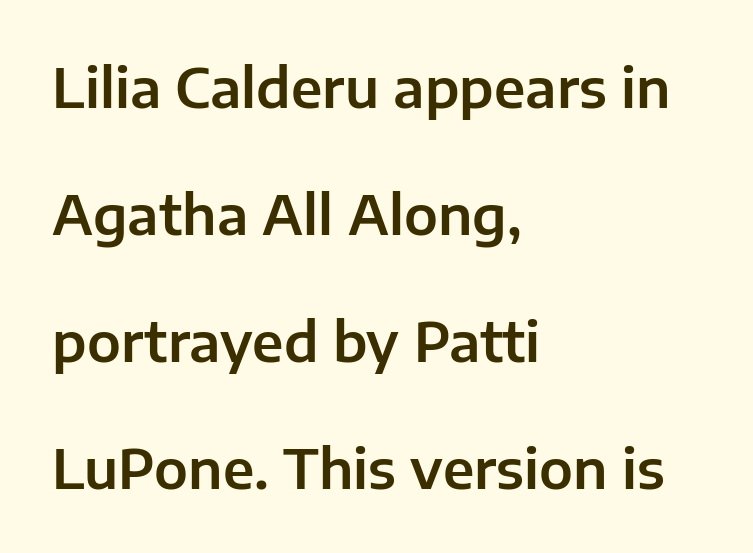
The image shows 54 px sans-serif type, upright; set left-aligned, loose line spacing (2.35x), normal letter spacing, not underlined; low stroke contrast and a medium x-height.
